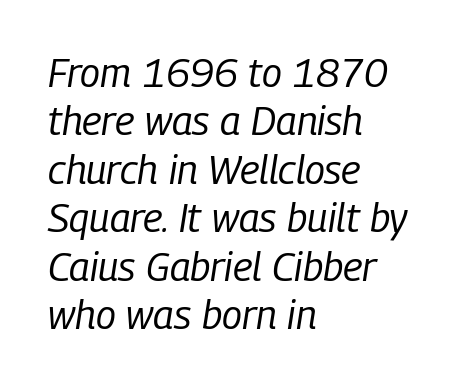
You can tell it's italic because the verticals aren't actually vertical. The passage shown is not underscored anywhere. Does the copy run flush right? No — it runs flush left. Is the letter spacing exaggerated? No — it looks like the ordinary default. Each letter keeps its own natural width here, so spacing adapts to shape. Stems and bowls with no extra thickness — not bold.
